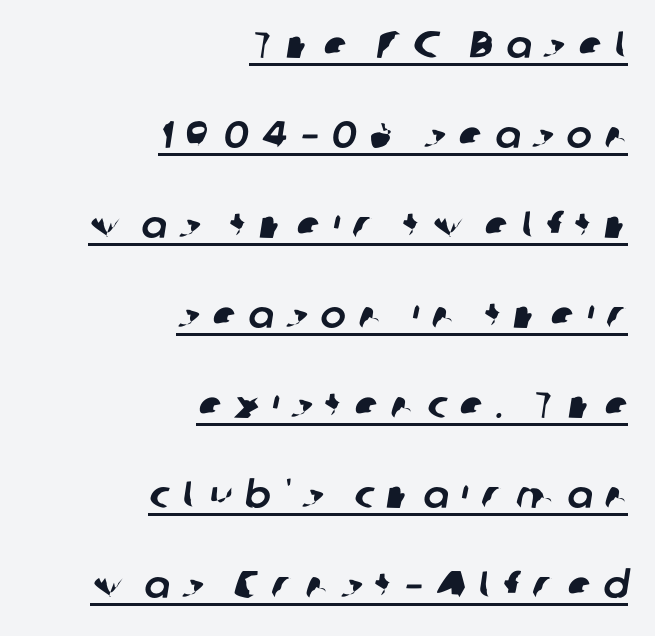
If you measured baseline to baseline, you'd find a long distance. Line endings align vertically; line beginnings do not. How are the letters spaced? Widely, with obvious added tracking. Honestly, the underline is the first thing you notice here. Varying glyph widths throughout — classic text-font behaviour.
